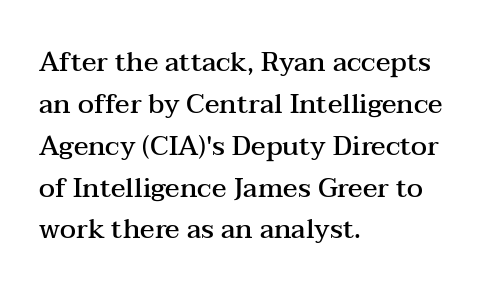
The image shows 27 px text type, upright; set left-aligned, normal line spacing (1.55x), normal letter spacing, not underlined.
